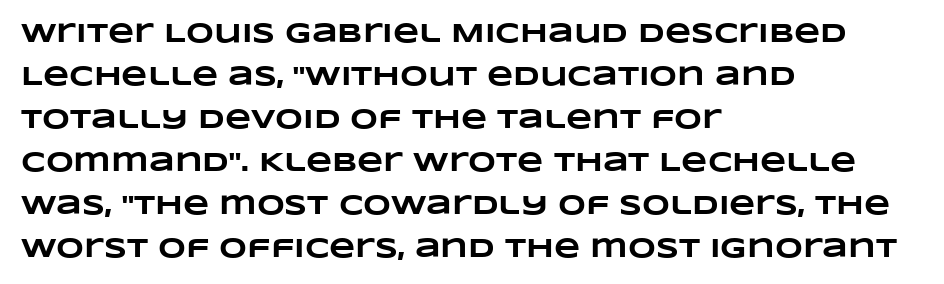
{"bold": "yes", "underline": "no", "align": "left", "line_spacing": "normal", "line_spacing_ratio": 1.59, "letter_spacing": "normal", "letter_spacing_em": 0.0, "glyph_px": 27}
